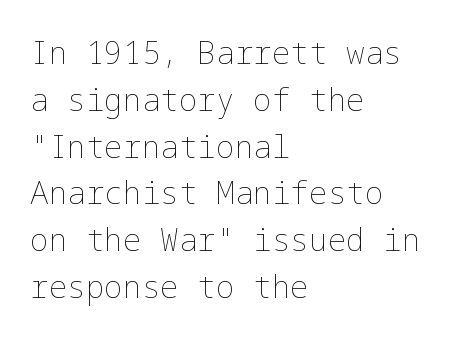
A classic flush-left, rag-right setting is used for this passage. It's the straight-up-and-down kind of type. Each word holds together tightly as a unit, with standard inter-letter gaps. This rendering features lettering with no underline. Line spacing here is normal. No chunkiness to these letters — they're not bold.
